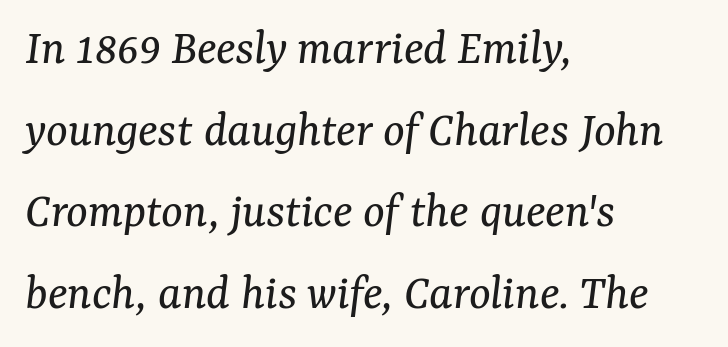
{"serif": "yes", "italic": "yes", "lean": "right", "slant_degrees": 7, "bold": "no", "weight": "regular", "width": "normal", "stroke_contrast": "medium", "x_height": "medium", "monospaced": "no", "underline": "no", "align": "left", "line_spacing": "normal", "line_spacing_ratio": 1.6, "letter_spacing": "normal", "letter_spacing_em": 0.0, "glyph_px": 51}
